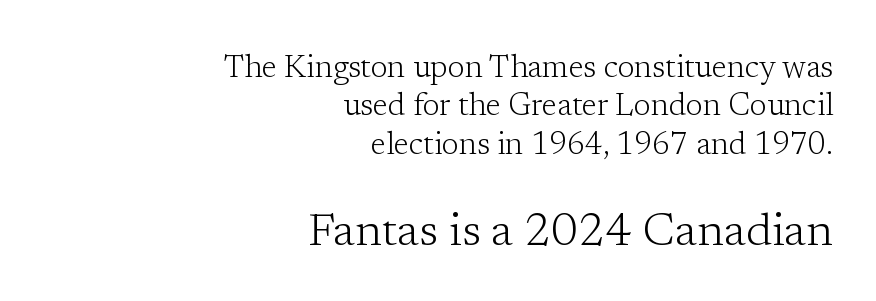
Q: Is the text bold? A: No.
Q: Is the text italic (slanted)? A: No, it is upright.
Q: Is the typeface a serif or a sans-serif typeface? A: Serif.
Q: Is the text underlined? A: No.
Q: How is the paragraph aligned? A: Right-aligned.
Q: Is the spacing between letters normal or unusually wide? A: Normal.
Q: Which block of text is set in a larger size, the first (top) or the second (bottom)? A: The second (bottom) one.
Q: Width (condensed, normal, or wide)? A: Normal.
Q: Stroke contrast? A: Low.
Q: x-height? A: Medium.
Q: Monospaced? A: No.
